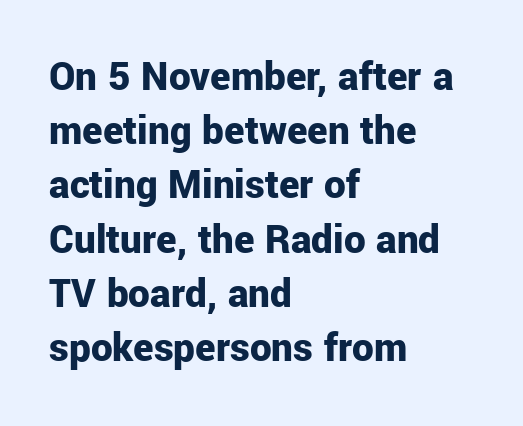
Q: Is the text bold? A: Yes.
Q: Is the text italic (slanted)? A: No, it is upright.
Q: Is the typeface a serif or a sans-serif typeface? A: Sans-serif.
Q: Is the text underlined? A: No.
Q: How is the paragraph aligned? A: Left-aligned.
Q: Is the spacing between letters normal or unusually wide? A: Normal.
Q: Is the spacing between lines tight, normal or loose? A: Normal.
Q: Width (condensed, normal, or wide)? A: Normal.
Q: Stroke contrast? A: Low.
Q: x-height? A: Medium.
Q: Monospaced? A: No.
